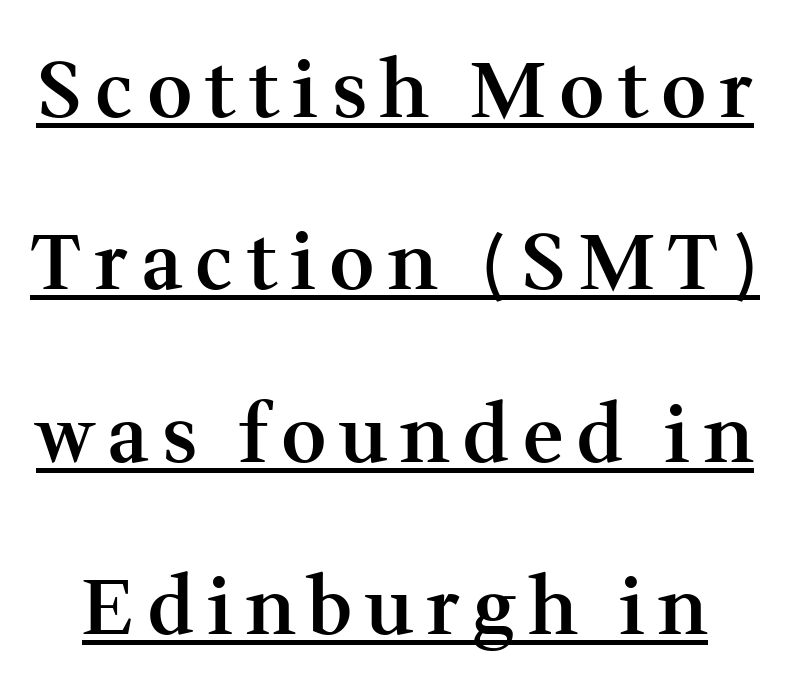
Q: Is the text bold? A: Semi-bold.
Q: Is the text italic (slanted)? A: No, it is upright.
Q: Is the typeface a serif or a sans-serif typeface? A: Serif.
Q: Is the text underlined? A: Yes.
Q: Is the spacing between lines tight, normal or loose? A: Loose.
Q: Width (condensed, normal, or wide)? A: Normal.
Q: Stroke contrast? A: Medium.
Q: x-height? A: Medium.
Q: Monospaced? A: No.
